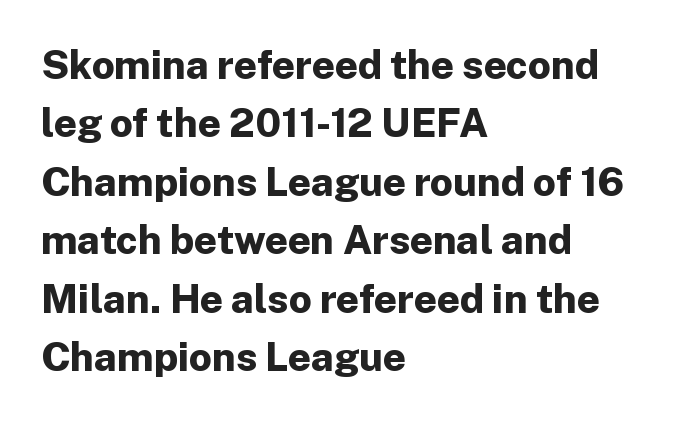
{"serif": "no", "italic": "no", "bold": "yes", "weight": "bold", "width": "normal", "stroke_contrast": "low", "x_height": "medium", "monospaced": "no", "underline": "no", "align": "left", "line_spacing": "normal", "line_spacing_ratio": 1.46, "letter_spacing": "normal", "letter_spacing_em": 0.0, "glyph_px": 40}
